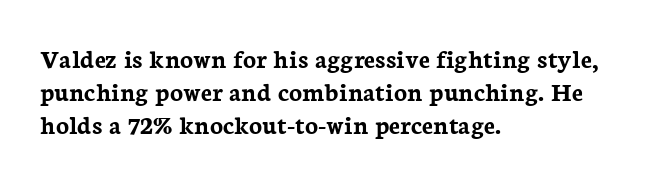
{"italic": "no", "bold": "yes", "underline": "no", "align": "left", "line_spacing_ratio": 1.22, "letter_spacing": "normal", "letter_spacing_em": 0.0, "glyph_px": 27}
